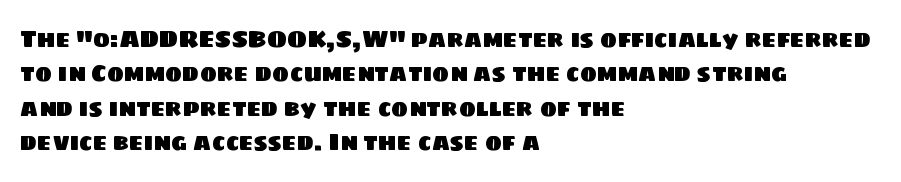
The image shows 23 px text type; set left-aligned, normal line spacing (1.5x), normal letter spacing, not underlined.
